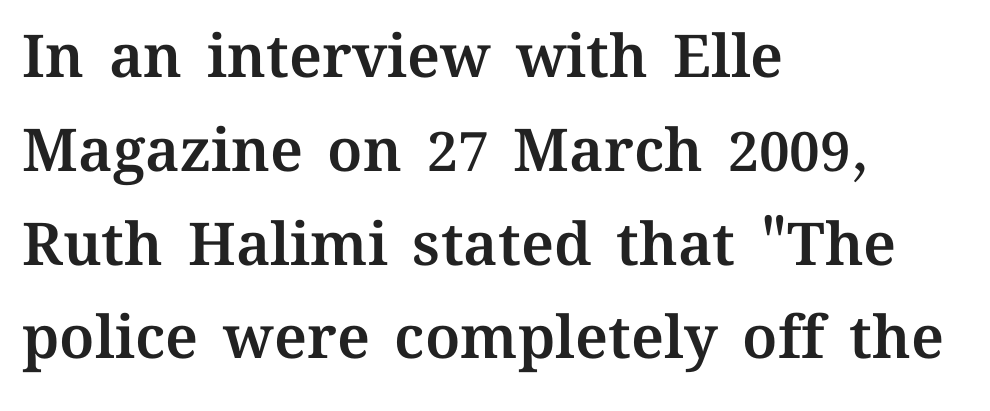
Check the space under the baseline: it is left empty. The rendering anchors every line to the left-hand side. The designer left line spacing at the default. The rendering keeps characters at their native spacing.
